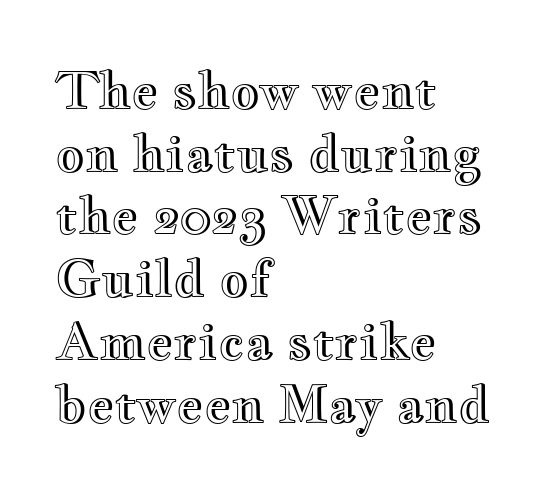
{"italic": "no", "width": "wide", "x_height": "small", "monospaced": "no", "underline": "no", "align": "left", "line_spacing_ratio": 1.23, "letter_spacing": "normal", "letter_spacing_em": 0.0, "glyph_px": 51}
